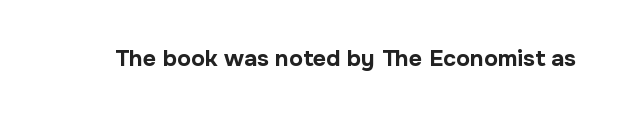
The image shows 23 px bold type, upright; set normal letter spacing, not underlined.
